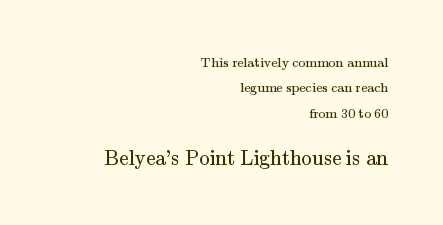
Q: Is the text bold? A: No.
Q: Is the text italic (slanted)? A: No, it is upright.
Q: Is the text underlined? A: No.
Q: How is the paragraph aligned? A: Right-aligned.
Q: Is the spacing between letters normal or unusually wide? A: Normal.
Q: Which block of text is set in a larger size, the first (top) or the second (bottom)? A: The second (bottom) one.
